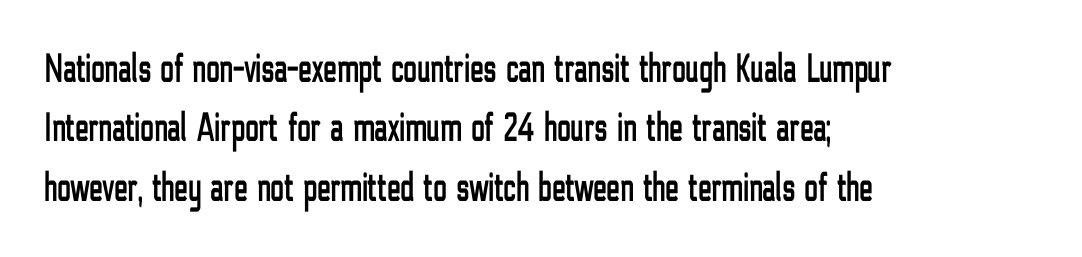
Q: Is the text italic (slanted)? A: No, it is upright.
Q: Is the typeface a serif or a sans-serif typeface? A: Sans-serif.
Q: Is the text underlined? A: No.
Q: How is the paragraph aligned? A: Left-aligned.
Q: Is the spacing between letters normal or unusually wide? A: Normal.
Q: Is the spacing between lines tight, normal or loose? A: Normal.
Q: Width (condensed, normal, or wide)? A: Condensed.
Q: Stroke contrast? A: Low.
Q: x-height? A: Medium.
Q: Monospaced? A: No.
